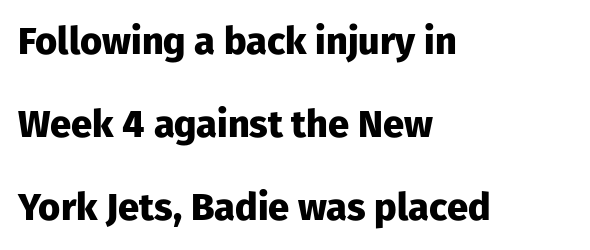
Q: Is the text bold? A: Yes.
Q: Is the text italic (slanted)? A: No, it is upright.
Q: Is the typeface a serif or a sans-serif typeface? A: Sans-serif.
Q: Is the text underlined? A: No.
Q: How is the paragraph aligned? A: Left-aligned.
Q: Is the spacing between letters normal or unusually wide? A: Normal.
Q: Is the spacing between lines tight, normal or loose? A: Loose.
Q: Width (condensed, normal, or wide)? A: Normal.
Q: Stroke contrast? A: Low.
Q: x-height? A: Medium.
Q: Monospaced? A: No.
